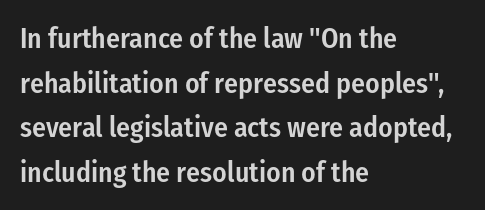
Examine the stroke ends and you'll find no serifs. Do the characters align in a grid? No, the font is proportional. Short note: letters normally spaced. As a designer I'd log this as weight 600, semibold.
